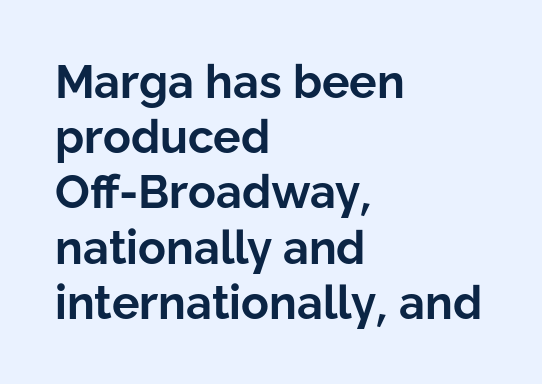
Q: Is the text bold? A: Yes.
Q: Is the text italic (slanted)? A: No, it is upright.
Q: Is the typeface a serif or a sans-serif typeface? A: Sans-serif.
Q: Is the text underlined? A: No.
Q: How is the paragraph aligned? A: Left-aligned.
Q: Is the spacing between letters normal or unusually wide? A: Normal.
Q: Width (condensed, normal, or wide)? A: Normal.
Q: Stroke contrast? A: Low.
Q: x-height? A: Medium.
Q: Monospaced? A: No.
